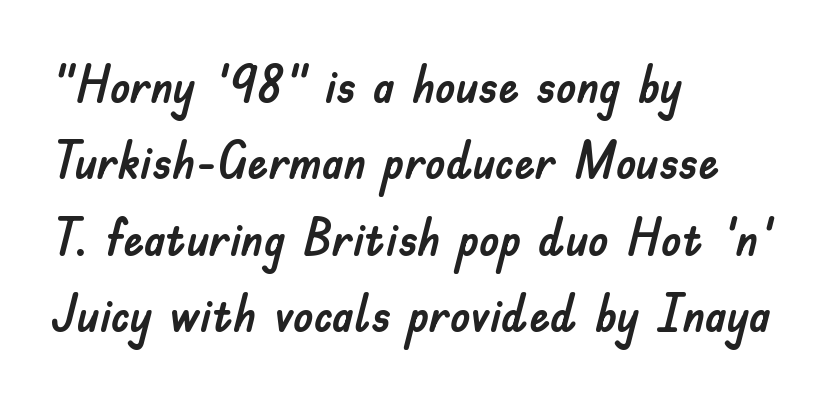
{"serif": "no", "width": "normal", "stroke_contrast": "low", "x_height": "small", "monospaced": "no", "underline": "no", "align": "left", "line_spacing": "normal", "line_spacing_ratio": 1.47, "letter_spacing": "normal", "letter_spacing_em": 0.0, "glyph_px": 52}
